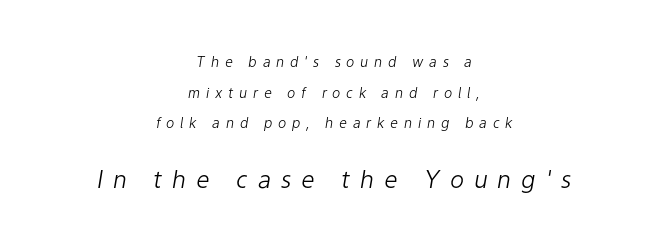
The image shows 24 px text type, italic (leaning right); set centered, loose line spacing (2.19x), unusually wide letter spacing (+0.41 em), not underlined; the second (bottom) block is 1.71x larger.
